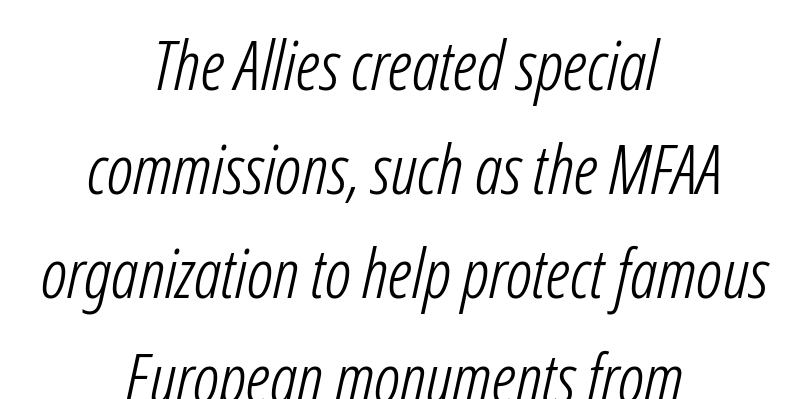
{"serif": "no", "bold": "no", "weight": "light", "width": "condensed", "stroke_contrast": "low", "x_height": "medium", "monospaced": "no", "underline": "no", "align": "center", "line_spacing": "normal", "line_spacing_ratio": 1.51, "letter_spacing": "normal", "letter_spacing_em": 0.0, "glyph_px": 69}
